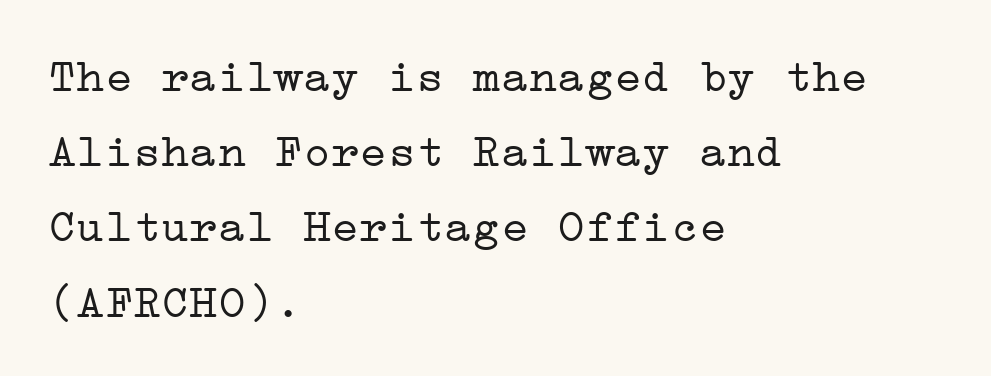
{"serif": "yes", "italic": "no", "bold": "no", "weight": "light", "width": "wide", "stroke_contrast": "low", "x_height": "medium", "underline": "no", "align": "left", "line_spacing": "normal", "line_spacing_ratio": 1.6, "letter_spacing": "normal", "letter_spacing_em": 0.0, "glyph_px": 47}
